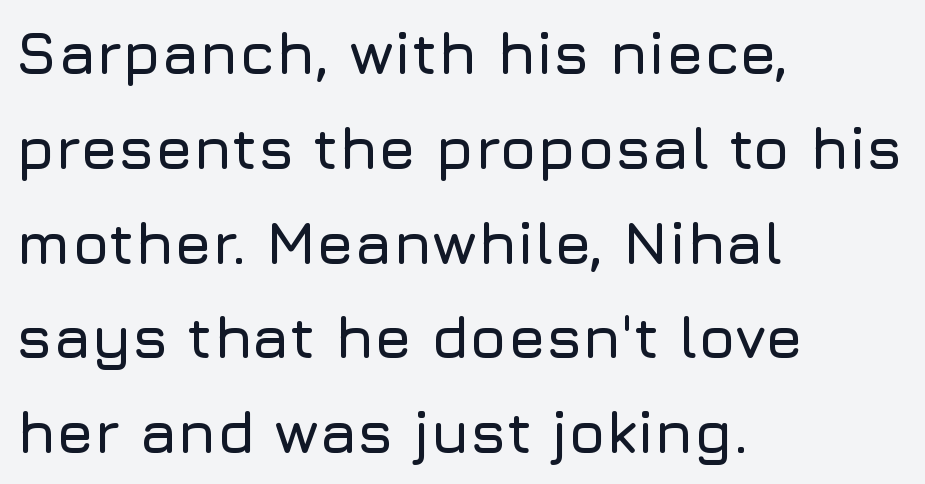
The image shows 60 px sans-serif type, upright; set left-aligned, normal line spacing (1.58x), normal letter spacing, not underlined; low stroke contrast and a medium x-height.
